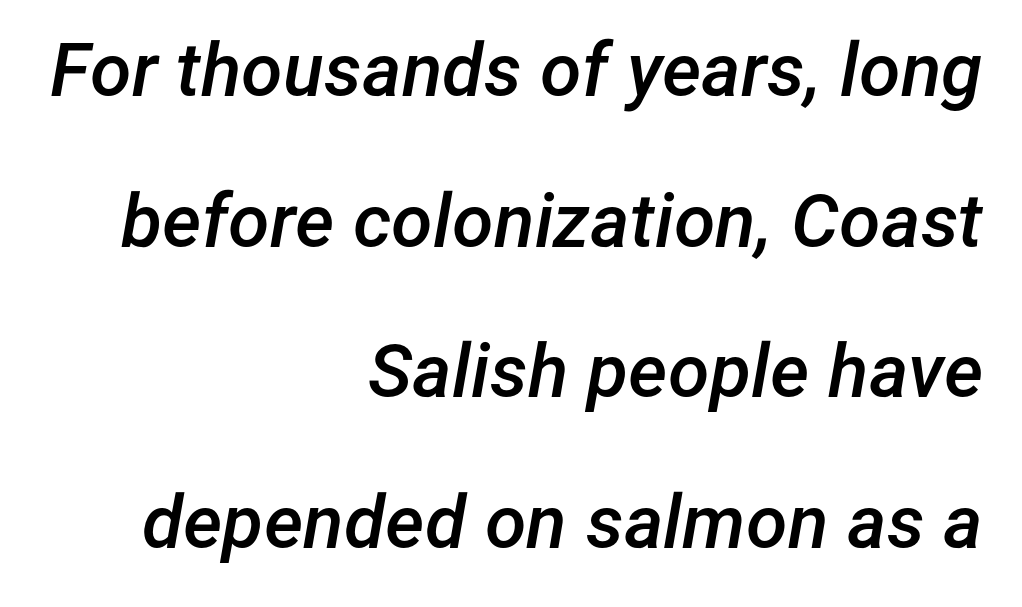
{"italic": "yes", "lean": "right", "slant_degrees": 12, "bold": "semi", "weight": "semibold", "width": "normal", "stroke_contrast": "low", "x_height": "medium", "monospaced": "no", "underline": "no", "align": "right", "line_spacing": "loose", "line_spacing_ratio": 2.01, "letter_spacing": "normal", "letter_spacing_em": 0.0, "glyph_px": 75}
